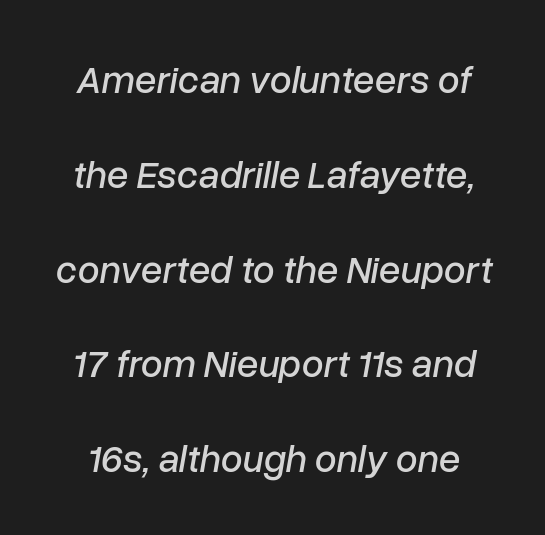
The image shows 39 px text type, italic (leaning right); set loose line spacing (2.43x), normal letter spacing, not underlined; low stroke contrast and a medium x-height.
